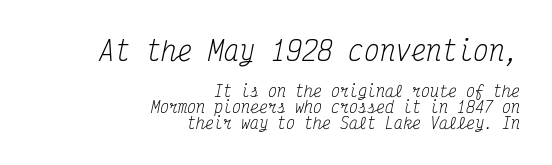
The image shows 26 px text type, italic (leaning right); set right-aligned, tight line spacing (1.05x), normal letter spacing, not underlined; the first (top) block is 1.73x larger.
